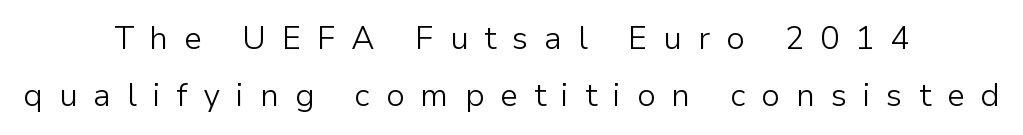
The image shows 32 px light sans-serif type, upright; set centered, line spacing 1.79x, unusually wide letter spacing (+0.5 em), not underlined; low stroke contrast and a medium x-height.
